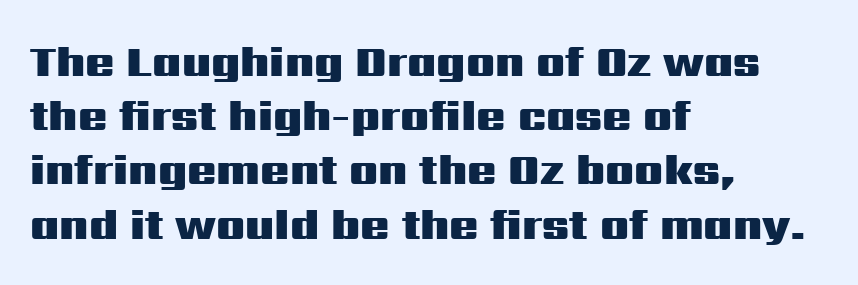
These lines carry a lot of weight — the face is fully bold. In terms of letterform style, serifs are entirely absent. A typesetter would call this proportional, since set widths differ per character. The lettering holds an erect, upright posture throughout. Regarding leading, the lines here are spaced in the standard way. Where is the straight margin? On the left.
